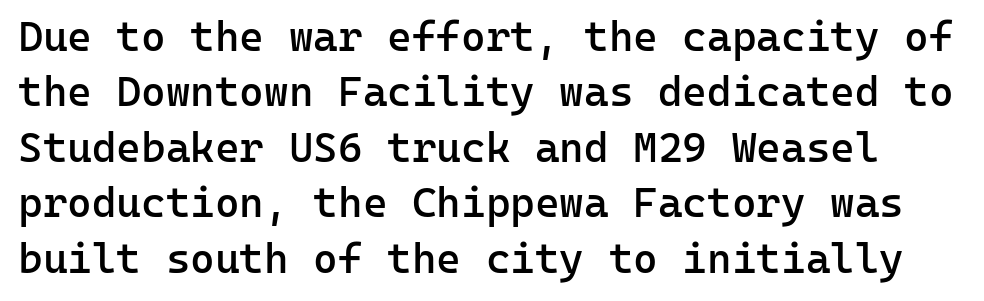
Honestly, the letter spacing is just normal — you wouldn't notice it. Descender tails drop into unmarked territory. Note the uniform advance width — an 'i' takes as much space as an 'm'. The passage shown stacks its lines at a standard gap. Letterform terminals end flat and unadorned throughout the passage. Notice how the stems are strictly vertical — no italics here.
